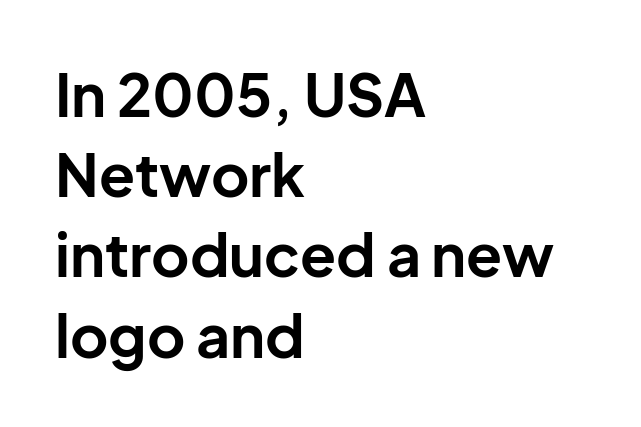
Q: Is the text bold? A: Yes.
Q: Is the text italic (slanted)? A: No, it is upright.
Q: Is the typeface a serif or a sans-serif typeface? A: Sans-serif.
Q: Is the text underlined? A: No.
Q: How is the paragraph aligned? A: Left-aligned.
Q: Is the spacing between letters normal or unusually wide? A: Normal.
Q: Is the spacing between lines tight, normal or loose? A: Normal.
Q: Width (condensed, normal, or wide)? A: Normal.
Q: Stroke contrast? A: Low.
Q: x-height? A: Medium.
Q: Monospaced? A: No.
